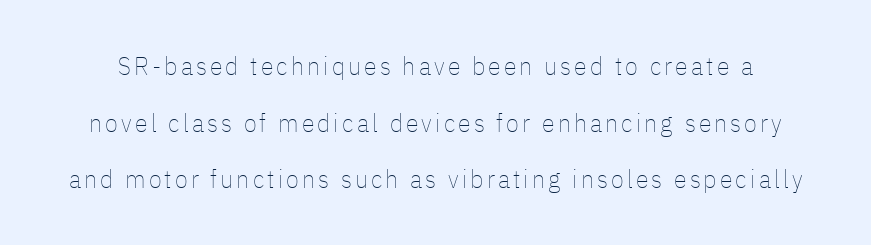
Q: Is the text bold? A: No.
Q: Is the text italic (slanted)? A: No, it is upright.
Q: Is the text underlined? A: No.
Q: Is the spacing between lines tight, normal or loose? A: Loose.
